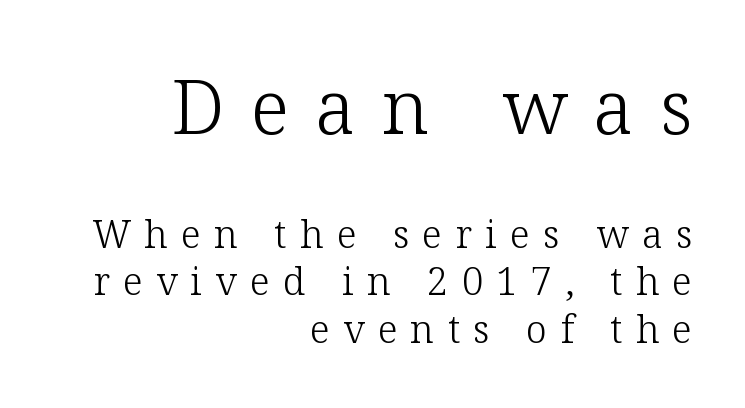
The image shows 75 px light serif type, upright; set right-aligned, normal line spacing (1.25x), unusually wide letter spacing (+0.35 em), not underlined; the first (top) block is 1.97x larger; low stroke contrast and a medium x-height.
